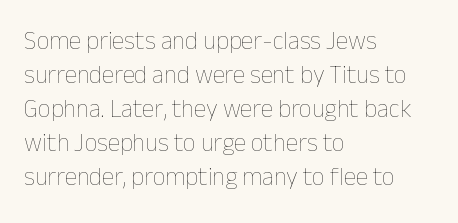
The image shows 25 px text type, upright; set left-aligned, normal line spacing (1.36x), normal letter spacing, not underlined.
